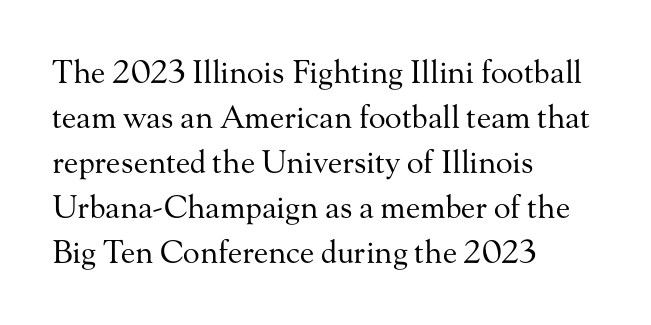
Q: Is the text bold? A: No.
Q: Is the text italic (slanted)? A: No, it is upright.
Q: Is the typeface a serif or a sans-serif typeface? A: Serif.
Q: Is the text underlined? A: No.
Q: How is the paragraph aligned? A: Left-aligned.
Q: Is the spacing between letters normal or unusually wide? A: Normal.
Q: Is the spacing between lines tight, normal or loose? A: Normal.
Q: Width (condensed, normal, or wide)? A: Normal.
Q: Stroke contrast? A: Medium.
Q: x-height? A: Small.
Q: Monospaced? A: No.
